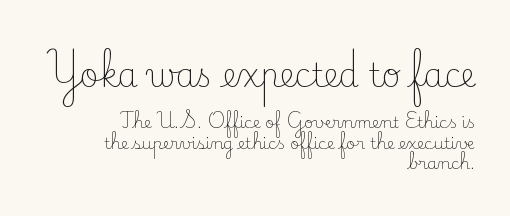
The image shows 32 px light serif type, upright; set right-aligned, normal line spacing (1.29x), normal letter spacing, not underlined; the first (top) block is 2.0x larger; low stroke contrast and a small x-height.
